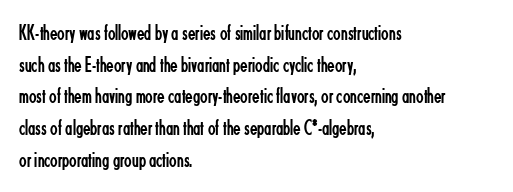
Ordinary non-slanted type is in use. Whoever set this chose a conventional vertical rhythm. Nothing unusual about the tracking: characters are spaced as the font intends. Every row of glyphs begins at an identical x-position on the left.
